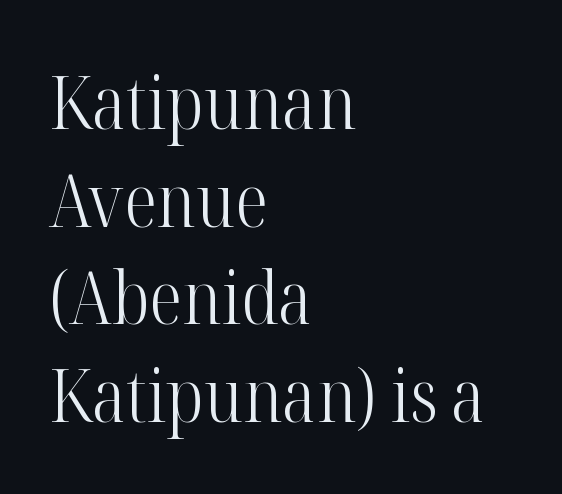
These lines are set flush left with a ragged right edge. Upright lettering throughout. Beneath every word, the page is bare. Serifs: yes, visible at the terminals of the letterforms.
